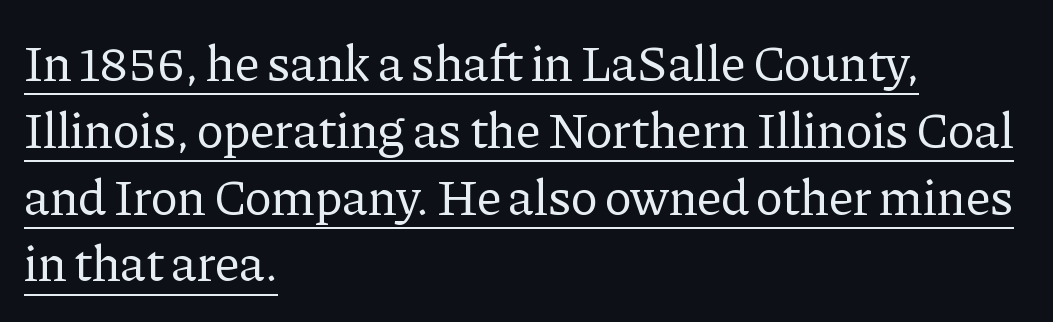
The image shows 51 px regular-weight serif type, upright; set left-aligned, normal line spacing (1.31x), normal letter spacing, underlined; low stroke contrast and a medium x-height.
